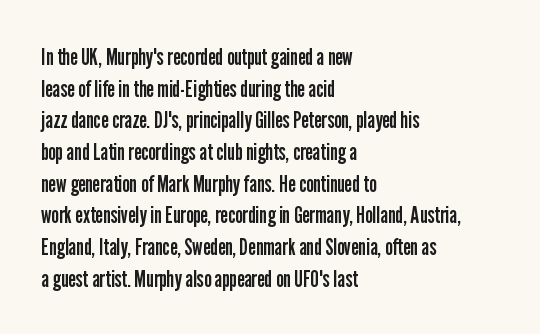
Leftover space on each line is placed entirely after the last word. The typesetting does not lean heavy: it is not bold. Honestly, the letter spacing is just normal — you wouldn't notice it. Underline: absent. If you drew a line through each stem, it would be perfectly vertical.
